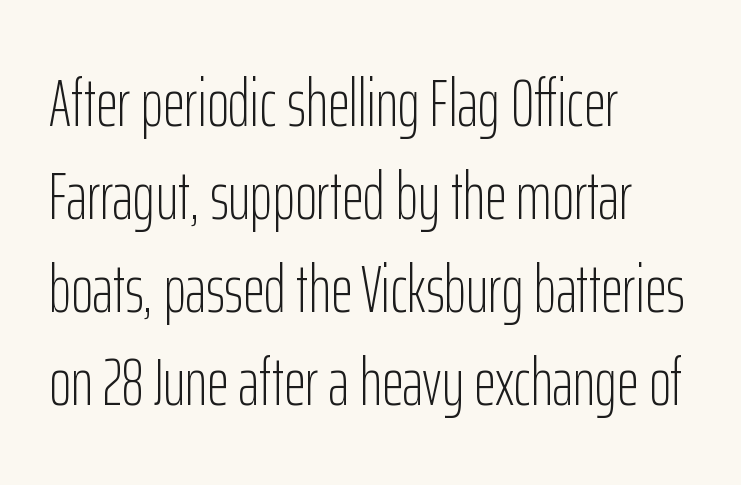
Q: Is the text bold? A: No.
Q: Is the text italic (slanted)? A: No, it is upright.
Q: Is the typeface a serif or a sans-serif typeface? A: Sans-serif.
Q: Is the text underlined? A: No.
Q: How is the paragraph aligned? A: Left-aligned.
Q: Is the spacing between letters normal or unusually wide? A: Normal.
Q: Is the spacing between lines tight, normal or loose? A: Normal.
Q: Width (condensed, normal, or wide)? A: Condensed.
Q: Stroke contrast? A: Low.
Q: x-height? A: Medium.
Q: Monospaced? A: No.
